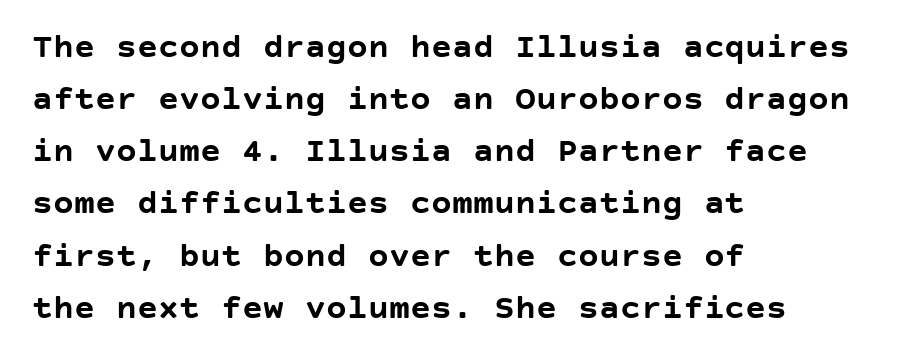
Q: Is the text bold? A: Yes.
Q: Is the text italic (slanted)? A: No, it is upright.
Q: Is the typeface a serif or a sans-serif typeface? A: Sans-serif.
Q: Is the text underlined? A: No.
Q: How is the paragraph aligned? A: Left-aligned.
Q: Is the spacing between letters normal or unusually wide? A: Normal.
Q: Is the spacing between lines tight, normal or loose? A: Normal.
Q: Width (condensed, normal, or wide)? A: Normal.
Q: Stroke contrast? A: Low.
Q: x-height? A: Large.
